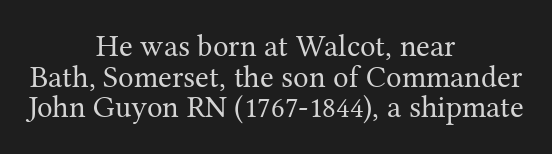
{"serif": "yes", "italic": "no", "bold": "no", "weight": "regular", "width": "normal", "stroke_contrast": "medium", "x_height": "medium", "monospaced": "no", "underline": "no", "align": "center", "line_spacing": "tight", "line_spacing_ratio": 0.99, "letter_spacing": "normal", "letter_spacing_em": 0.0, "glyph_px": 31}
